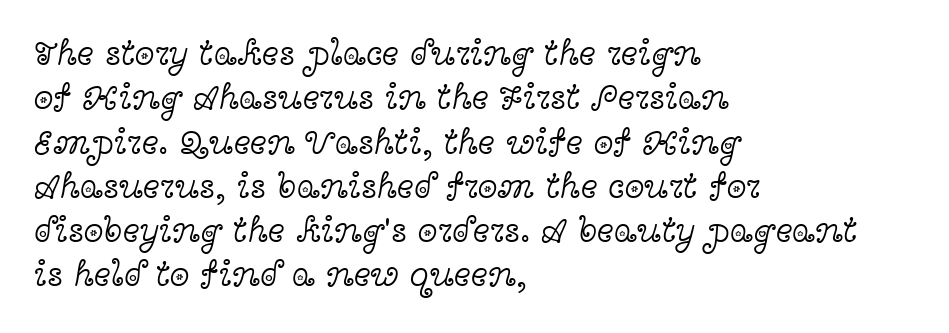
Q: Is the text bold? A: No.
Q: Is the text italic (slanted)? A: Yes.
Q: Is the typeface a serif or a sans-serif typeface? A: Serif.
Q: Is the text underlined? A: No.
Q: How is the paragraph aligned? A: Left-aligned.
Q: Is the spacing between letters normal or unusually wide? A: Normal.
Q: Width (condensed, normal, or wide)? A: Wide.
Q: x-height? A: Medium.
Q: Monospaced? A: No.
